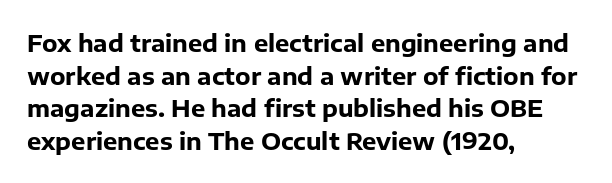
The image shows 24 px bold type, upright; set left-aligned, normal line spacing (1.36x), normal letter spacing, not underlined.
